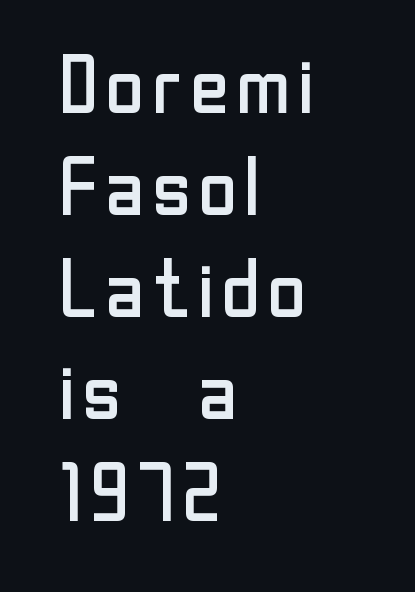
The image shows 79 px regular-weight sans-serif type, upright; set left-aligned, normal line spacing (1.29x), normal letter spacing, not underlined; low stroke contrast and a medium x-height.
